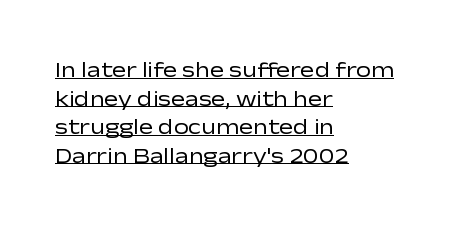
Q: Is the text bold? A: No.
Q: Is the text italic (slanted)? A: No, it is upright.
Q: Is the text underlined? A: Yes.
Q: How is the paragraph aligned? A: Left-aligned.
Q: Is the spacing between letters normal or unusually wide? A: Normal.
Q: Is the spacing between lines tight, normal or loose? A: Normal.
